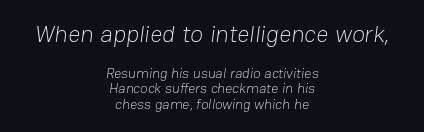
Vertical spacing — tight. Look at the glyph heights: the upper group is clearly the bigger setting. Weight: regular or lighter. Between one letter and the next there's only the usual sliver of space.
